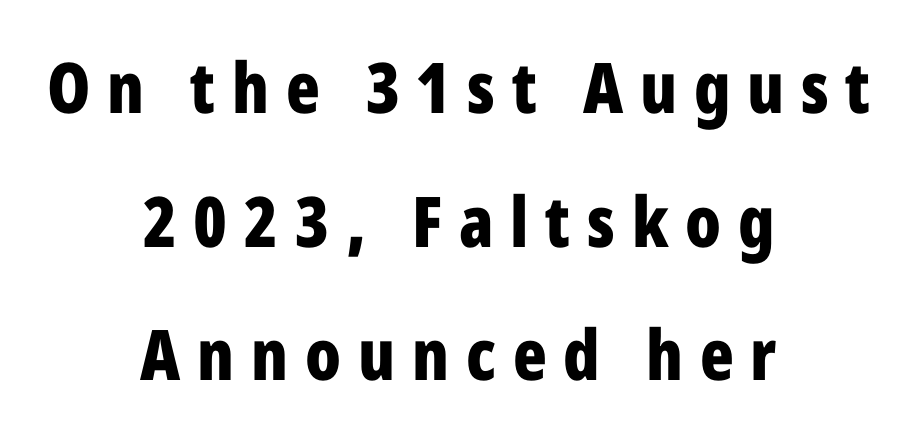
One-word summary of the alignment: center. Ordinary non-slanted type is in use. Type style note: lacks serifs. Each glyph is drawn with heavy, bold strokes. Character widths vary here, with narrow letters taking less room than wide ones.
